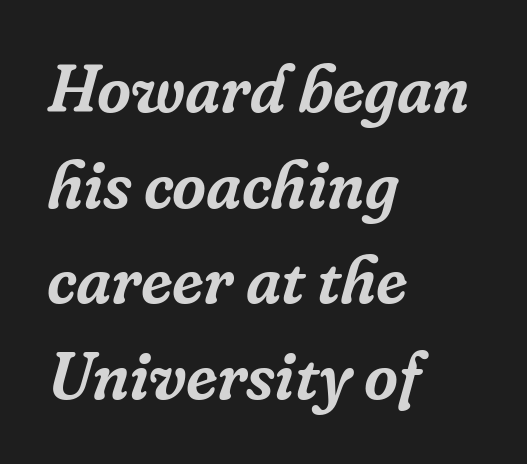
The image shows 66 px serif type, italic (leaning right); set left-aligned, normal line spacing (1.45x), normal letter spacing, not underlined; low stroke contrast and a medium x-height.
